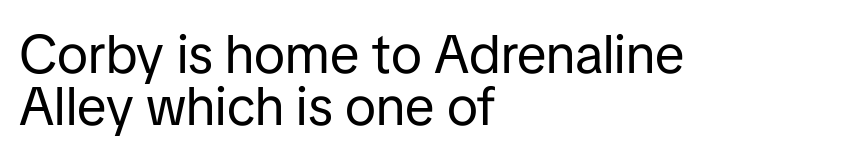
Descenders are the only things crossing below the line. What's the leading like? Squeezed, with rows nearly overlapping. Spacing verdict: proportional, widths tailored to each character. Letters have the restrained weight of plain body copy at most.
